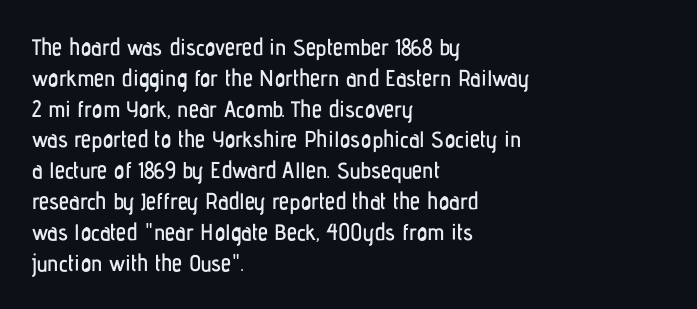
{"italic": "no", "underline": "no", "align": "left", "line_spacing": "normal", "line_spacing_ratio": 1.34, "letter_spacing": "normal", "letter_spacing_em": 0.0, "glyph_px": 23}
